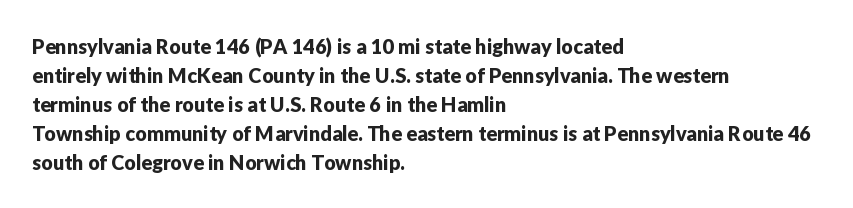
{"italic": "no", "underline": "no", "align": "left", "line_spacing": "normal", "line_spacing_ratio": 1.45, "letter_spacing": "normal", "letter_spacing_em": 0.0, "glyph_px": 20}
